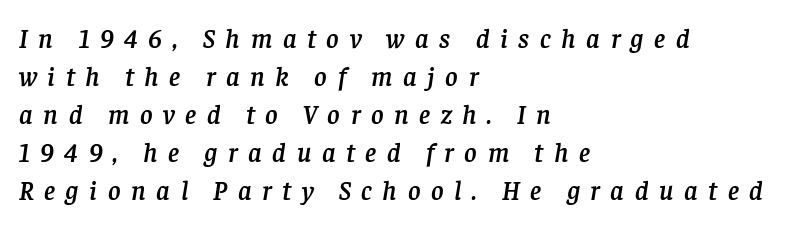
The image shows 27 px text type, italic (leaning right); set left-aligned, normal line spacing (1.41x), unusually wide letter spacing (+0.39 em), not underlined.
